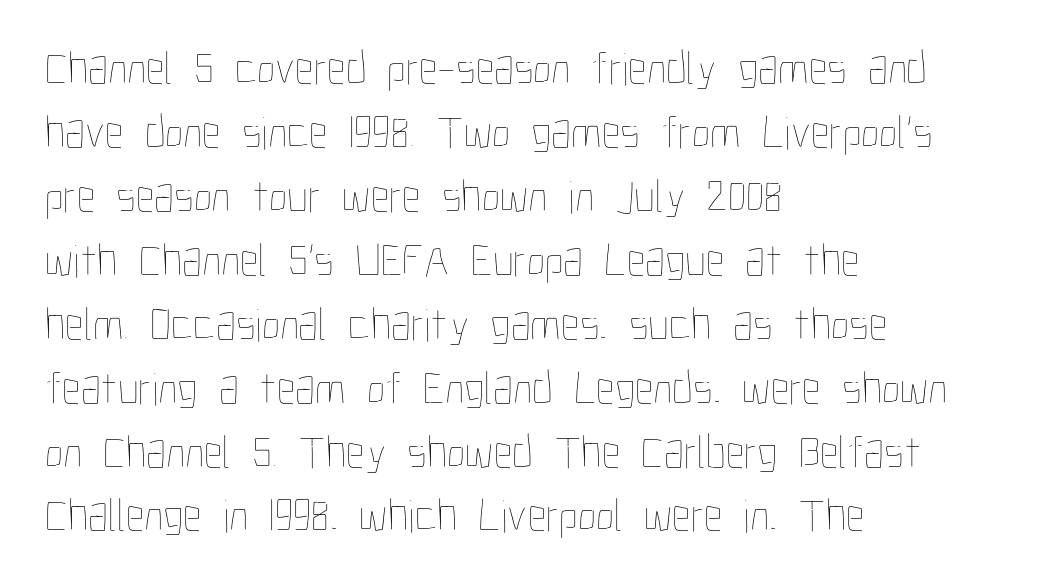
{"italic": "no", "bold": "no", "weight": "thin", "width": "condensed", "stroke_contrast": "low", "x_height": "medium", "monospaced": "no", "underline": "no", "align": "left", "line_spacing": "normal", "line_spacing_ratio": 1.36, "letter_spacing": "normal", "letter_spacing_em": 0.0, "glyph_px": 47}
